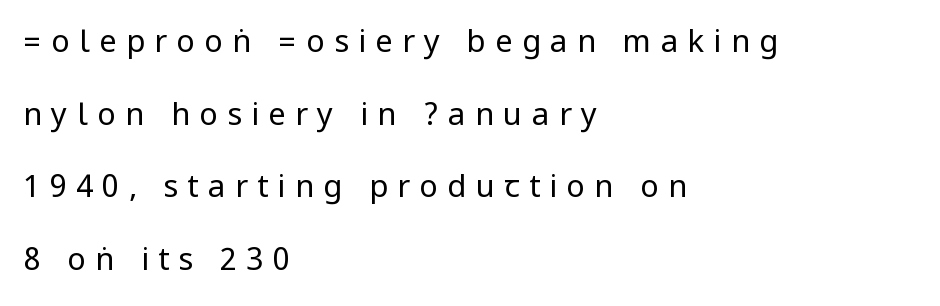
Q: Is the text bold? A: No.
Q: Is the text italic (slanted)? A: No, it is upright.
Q: Is the typeface a serif or a sans-serif typeface? A: Sans-serif.
Q: Is the text underlined? A: No.
Q: How is the paragraph aligned? A: Left-aligned.
Q: Is the spacing between letters normal or unusually wide? A: Unusually wide.
Q: Is the spacing between lines tight, normal or loose? A: Loose.
Q: Width (condensed, normal, or wide)? A: Condensed.
Q: Stroke contrast? A: Low.
